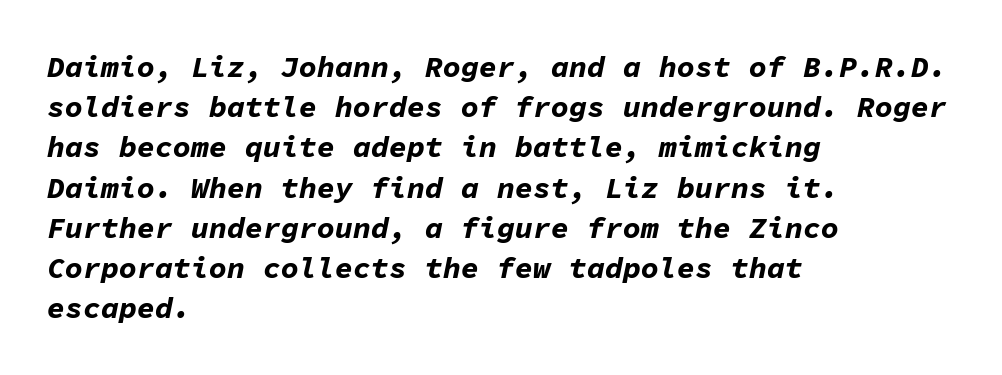
Q: Is the text bold? A: Yes.
Q: Is the text italic (slanted)? A: Yes, it leans right by about 11 degrees.
Q: Is the text underlined? A: No.
Q: How is the paragraph aligned? A: Left-aligned.
Q: Is the spacing between letters normal or unusually wide? A: Normal.
Q: Is the spacing between lines tight, normal or loose? A: Normal.
Q: Width (condensed, normal, or wide)? A: Normal.
Q: Stroke contrast? A: Low.
Q: x-height? A: Medium.
Q: Monospaced? A: Yes.
